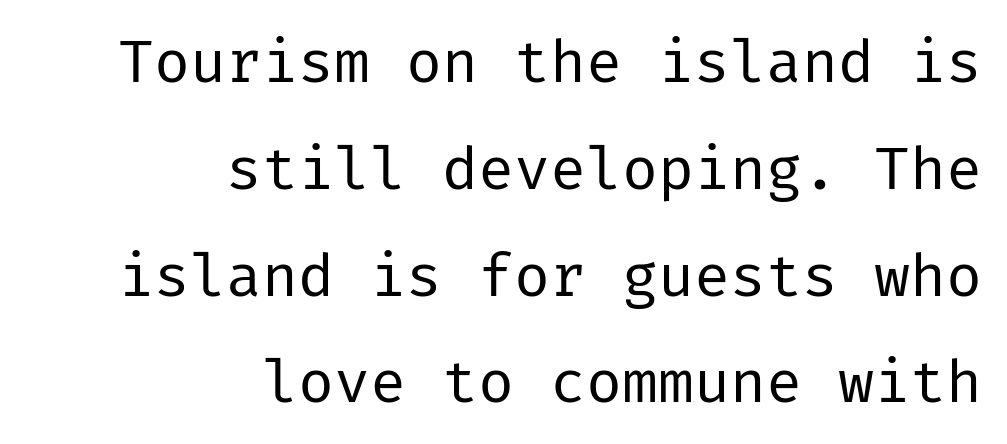
{"serif": "no", "italic": "no", "bold": "no", "weight": "regular", "width": "normal", "stroke_contrast": "low", "x_height": "medium", "underline": "no", "align": "right", "line_spacing_ratio": 1.78, "letter_spacing": "normal", "letter_spacing_em": 0.0, "glyph_px": 60}
